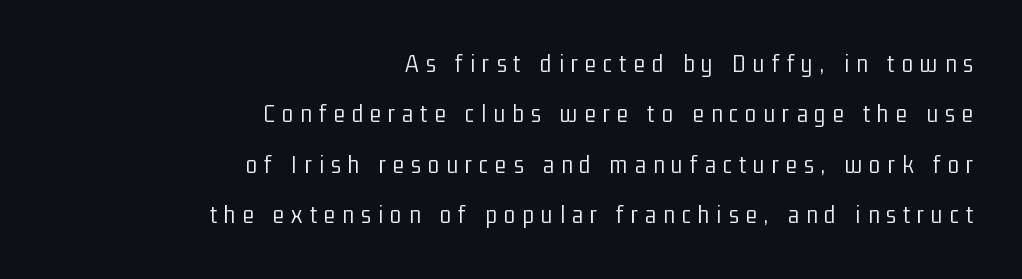
Q: Is the text bold? A: No.
Q: Is the text italic (slanted)? A: No, it is upright.
Q: Is the text underlined? A: No.
Q: How is the paragraph aligned? A: Right-aligned.
Q: Is the spacing between letters normal or unusually wide? A: Unusually wide.
Q: Is the spacing between lines tight, normal or loose? A: Loose.
